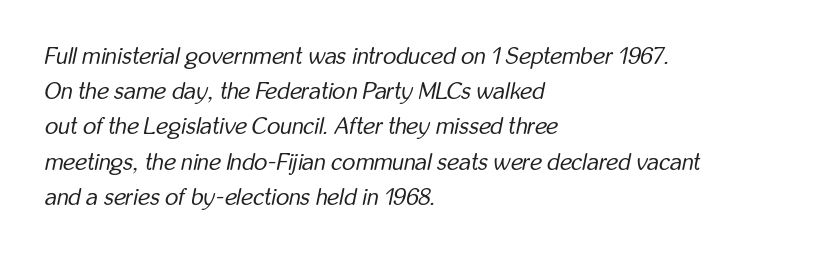
Q: Is the text bold? A: No.
Q: Is the text italic (slanted)? A: Yes, it leans right by about 12 degrees.
Q: Is the text underlined? A: No.
Q: How is the paragraph aligned? A: Left-aligned.
Q: Is the spacing between letters normal or unusually wide? A: Normal.
Q: Is the spacing between lines tight, normal or loose? A: Normal.
